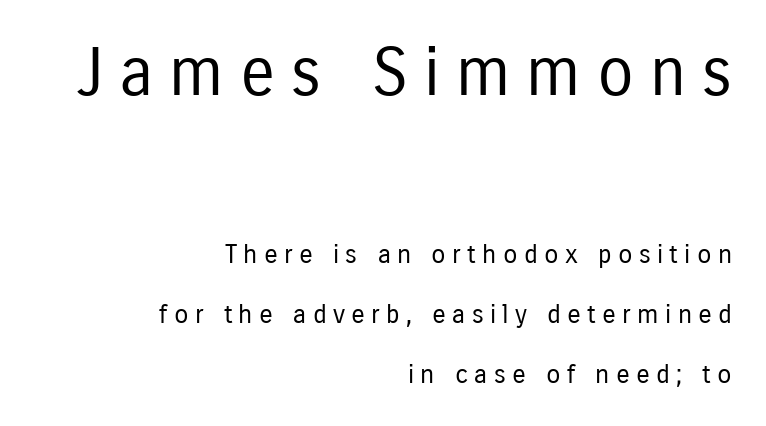
Q: Is the text bold? A: No.
Q: Is the text italic (slanted)? A: No, it is upright.
Q: Is the typeface a serif or a sans-serif typeface? A: Sans-serif.
Q: Is the text underlined? A: No.
Q: How is the paragraph aligned? A: Right-aligned.
Q: Is the spacing between letters normal or unusually wide? A: Unusually wide.
Q: Is the spacing between lines tight, normal or loose? A: Loose.
Q: Which block of text is set in a larger size, the first (top) or the second (bottom)? A: The first (top) one.
Q: Width (condensed, normal, or wide)? A: Condensed.
Q: Stroke contrast? A: Low.
Q: x-height? A: Medium.
Q: Monospaced? A: No.
